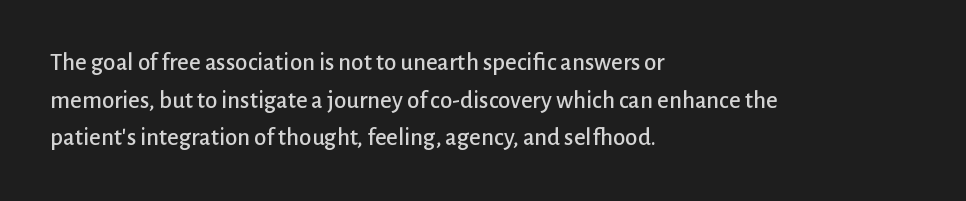
{"italic": "no", "underline": "no", "align": "left", "line_spacing": "normal", "line_spacing_ratio": 1.51, "letter_spacing": "normal", "letter_spacing_em": 0.0, "glyph_px": 25}
